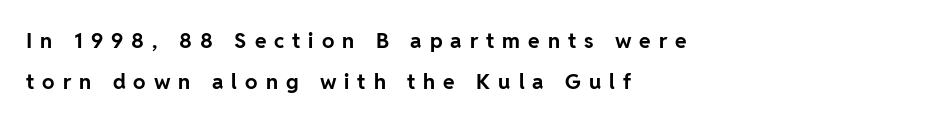
In terms of posture, this sample is upright. Reading down the block, your eye returns to a fixed left position each line. Weight check: bold — yes, fully. Inter-character spacing is expanded well beyond the font's built-in metrics. How would I describe the line gaps? Wide and relaxed.
